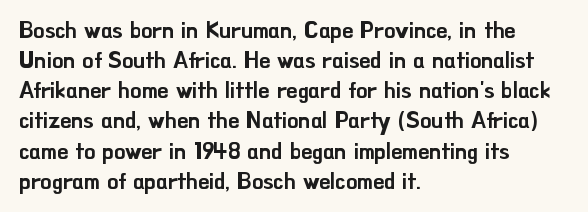
{"italic": "no", "underline": "no", "align": "left", "line_spacing": "normal", "line_spacing_ratio": 1.37, "letter_spacing": "normal", "letter_spacing_em": 0.0, "glyph_px": 22}
